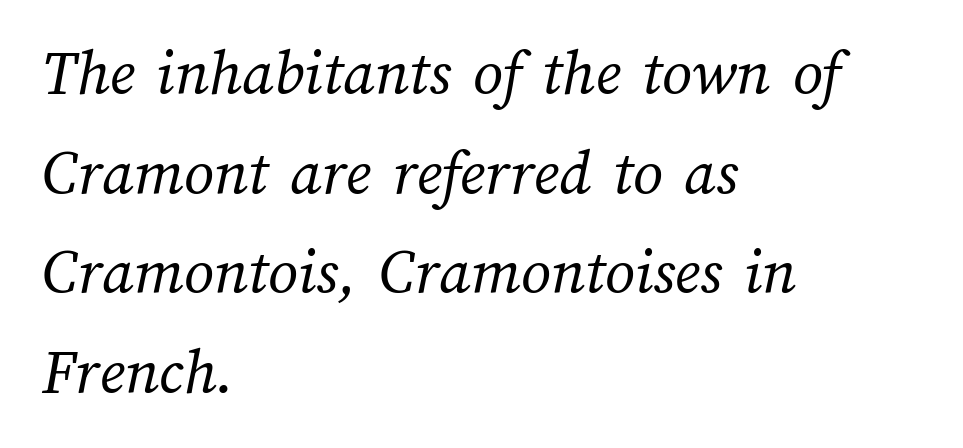
A typesetter would call this proportional, since set widths differ per character. Letter spacing: default. Does the copy run flush right? No — it runs flush left. The string is rendered with underlining switched off. The designer left line spacing at the default. The face looks like a standard text weight, possibly lighter.
